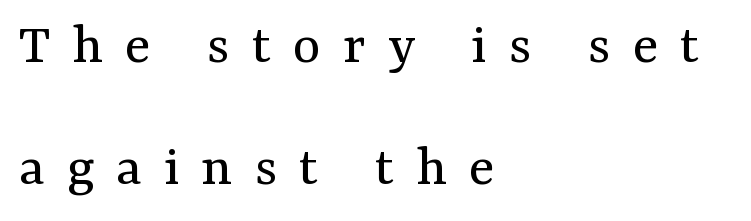
Q: Is the text bold? A: No.
Q: Is the text italic (slanted)? A: No, it is upright.
Q: Is the typeface a serif or a sans-serif typeface? A: Serif.
Q: Is the text underlined? A: No.
Q: How is the paragraph aligned? A: Left-aligned.
Q: Is the spacing between letters normal or unusually wide? A: Unusually wide.
Q: Is the spacing between lines tight, normal or loose? A: Loose.
Q: Width (condensed, normal, or wide)? A: Normal.
Q: Stroke contrast? A: Medium.
Q: x-height? A: Medium.
Q: Monospaced? A: No.
